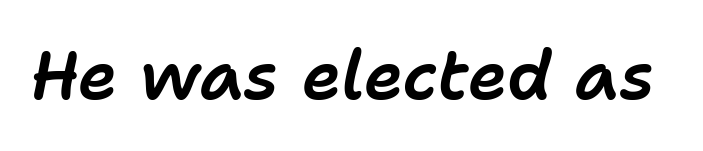
Q: Is the text italic (slanted)? A: Yes, it leans right by about 11 degrees.
Q: Is the text underlined? A: No.
Q: Is the spacing between letters normal or unusually wide? A: Normal.
Q: Width (condensed, normal, or wide)? A: Normal.
Q: Stroke contrast? A: Low.
Q: x-height? A: Medium.
Q: Monospaced? A: No.
